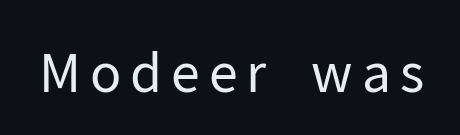
Here the designer chose a conventional face with non-uniform glyph widths. Nope, not italic — everything's standing straight. Bare-footed words on every line. Does the type have serifs? No, each stem ends abruptly. Weight: in the light-to-regular range.
